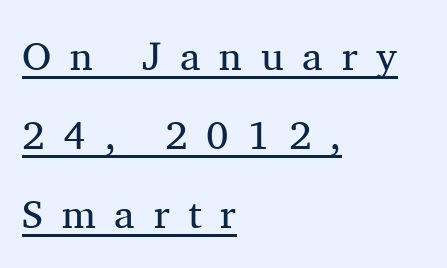
Q: Is the text bold? A: No.
Q: Is the text italic (slanted)? A: No, it is upright.
Q: Is the typeface a serif or a sans-serif typeface? A: Serif.
Q: Is the text underlined? A: Yes.
Q: How is the paragraph aligned? A: Left-aligned.
Q: Is the spacing between letters normal or unusually wide? A: Unusually wide.
Q: Is the spacing between lines tight, normal or loose? A: Loose.
Q: Width (condensed, normal, or wide)? A: Normal.
Q: Stroke contrast? A: Medium.
Q: x-height? A: Medium.
Q: Monospaced? A: No.
